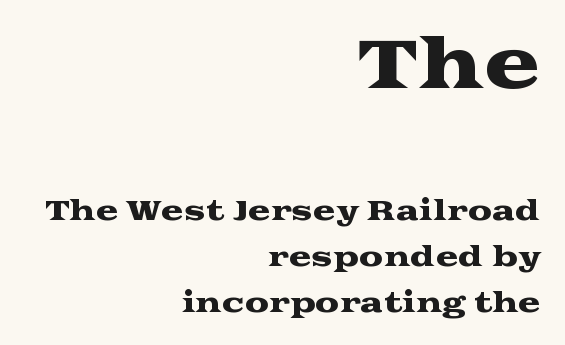
Typeset ragged left — the right edge is the straight one. A normal amount of white space separates one row of letters from the next. Looks like regular typesetting: each glyph gets only the width it needs. The axis of the letterforms is exactly vertical. Does the bottom block carry the larger type? No, the top block does. Letters rest on an invisible, unmarked baseline.
